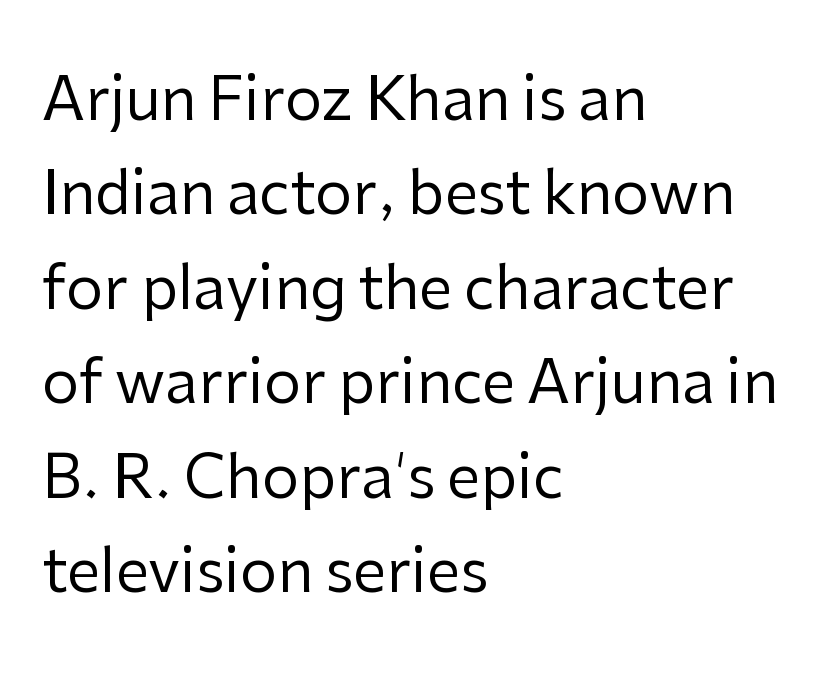
{"serif": "no", "italic": "no", "bold": "no", "weight": "regular", "width": "normal", "stroke_contrast": "low", "x_height": "medium", "monospaced": "no", "underline": "no", "align": "left", "line_spacing": "normal", "line_spacing_ratio": 1.6, "letter_spacing": "normal", "letter_spacing_em": 0.0, "glyph_px": 59}
